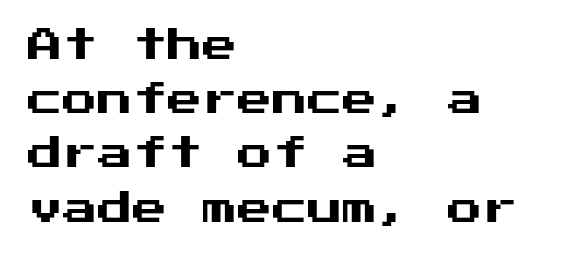
The image shows 35 px sans-serif type, upright; set left-aligned, normal line spacing (1.55x), normal letter spacing, not underlined; medium stroke contrast and a medium x-height.
